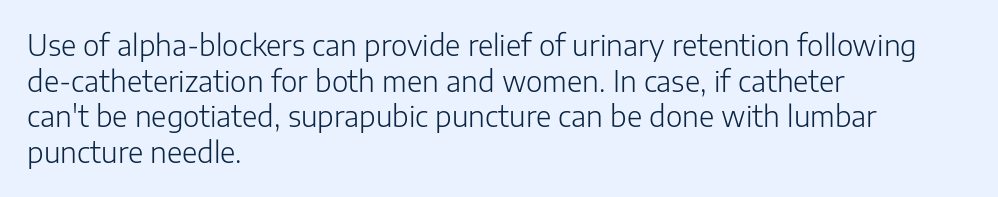
Q: Is the text bold? A: No.
Q: Is the text italic (slanted)? A: No, it is upright.
Q: Is the typeface a serif or a sans-serif typeface? A: Sans-serif.
Q: Is the text underlined? A: No.
Q: How is the paragraph aligned? A: Left-aligned.
Q: Is the spacing between letters normal or unusually wide? A: Normal.
Q: Is the spacing between lines tight, normal or loose? A: Normal.
Q: Width (condensed, normal, or wide)? A: Normal.
Q: Stroke contrast? A: Low.
Q: x-height? A: Medium.
Q: Monospaced? A: No.
